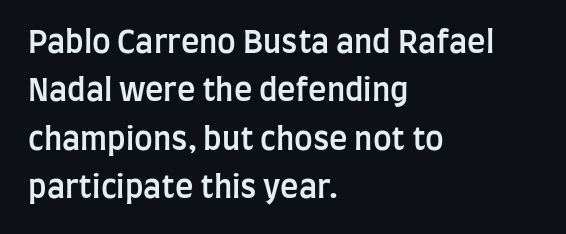
Notice how the stems are strictly vertical — no italics here. Line beginnings align vertically; line endings do not. The space beneath each line is pristine and unruled. Observe the ordinary spacing: letters are neighbours, not strangers. The rendering uses natural spacing where letterforms have individual widths. Weight: semibold (demi).
